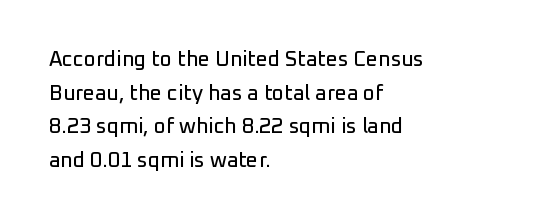
Between one letter and the next there's only the usual sliver of space. The baseline area is clear. Vertically, the passage feels balanced, rows spaced as you'd expect. This sample is left-justified, so line endings fall wherever the words run out.
